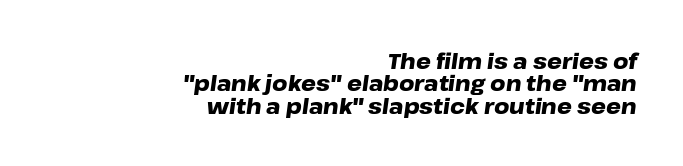
Q: Is the text bold? A: Yes.
Q: Is the text italic (slanted)? A: Yes, it leans right by about 8 degrees.
Q: Is the text underlined? A: No.
Q: How is the paragraph aligned? A: Right-aligned.
Q: Is the spacing between letters normal or unusually wide? A: Normal.
Q: Is the spacing between lines tight, normal or loose? A: Tight.
